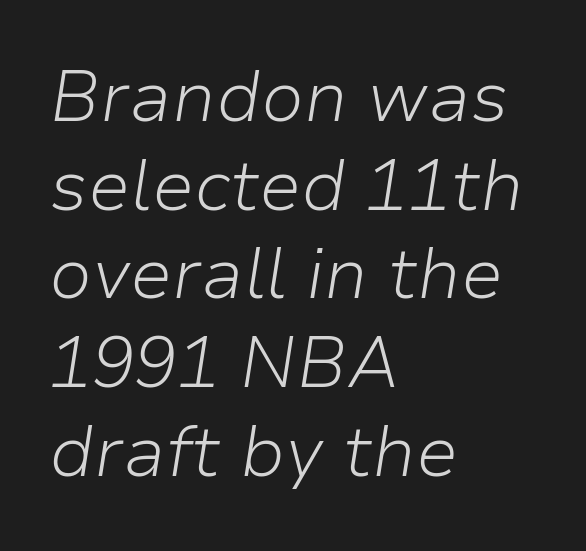
The image shows 71 px light type, italic (leaning right); set left-aligned, normal line spacing (1.25x), normal letter spacing, not underlined; low stroke contrast and a medium x-height.
